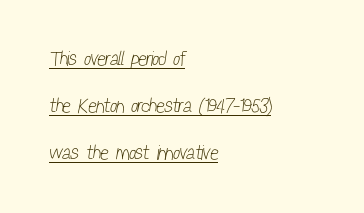
Q: Is the text bold? A: No.
Q: Is the text underlined? A: Yes.
Q: How is the paragraph aligned? A: Left-aligned.
Q: Is the spacing between letters normal or unusually wide? A: Normal.
Q: Is the spacing between lines tight, normal or loose? A: Loose.
